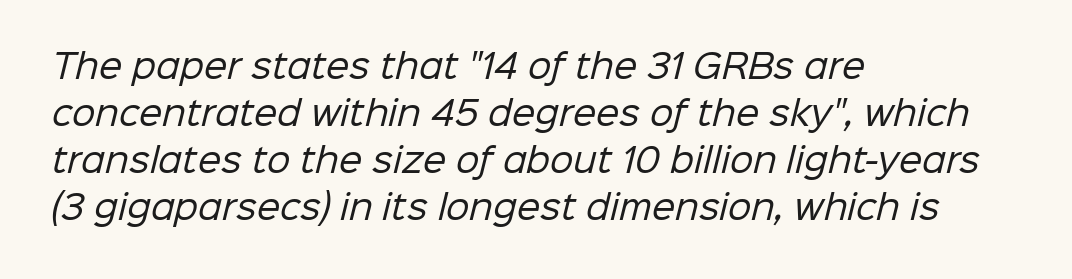
{"serif": "no", "bold": "no", "weight": "regular", "width": "normal", "stroke_contrast": "low", "x_height": "medium", "monospaced": "no", "underline": "no", "align": "left", "line_spacing": "normal", "line_spacing_ratio": 1.42, "letter_spacing": "normal", "letter_spacing_em": 0.0, "glyph_px": 33}
